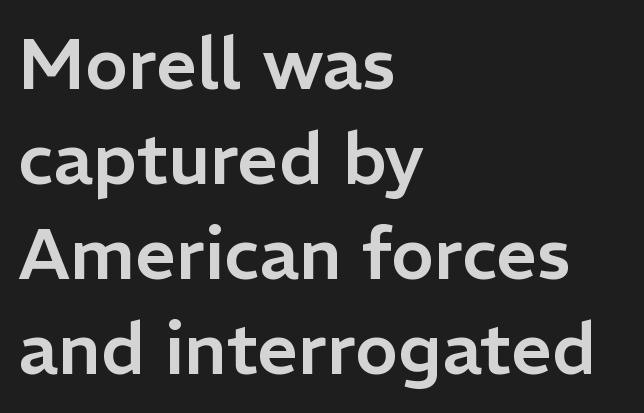
The image shows 72 px sans-serif type, upright; set left-aligned, normal line spacing (1.32x), normal letter spacing, not underlined; low stroke contrast and a medium x-height.
